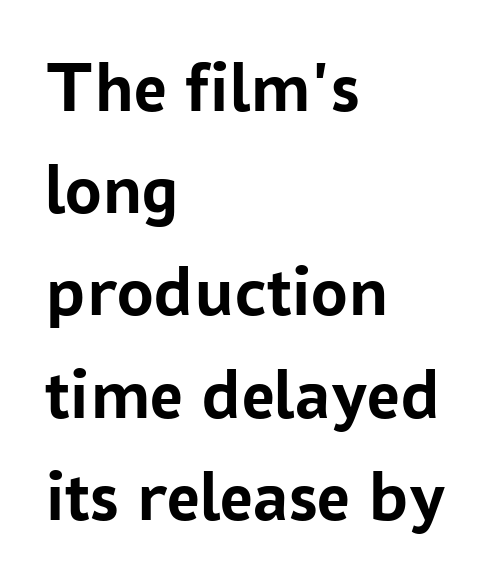
Q: Is the text bold? A: Yes.
Q: Is the text italic (slanted)? A: No, it is upright.
Q: Is the typeface a serif or a sans-serif typeface? A: Sans-serif.
Q: Is the text underlined? A: No.
Q: How is the paragraph aligned? A: Left-aligned.
Q: Is the spacing between letters normal or unusually wide? A: Normal.
Q: Is the spacing between lines tight, normal or loose? A: Normal.
Q: Width (condensed, normal, or wide)? A: Normal.
Q: Stroke contrast? A: Low.
Q: x-height? A: Medium.
Q: Monospaced? A: No.
